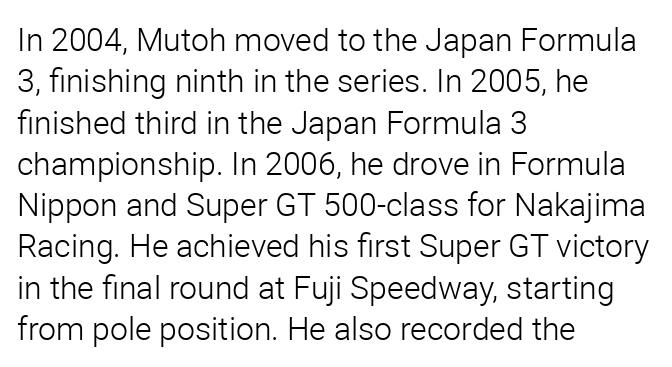
The image shows 32 px light sans-serif type, upright; set left-aligned, normal line spacing (1.29x), normal letter spacing, not underlined; low stroke contrast and a medium x-height.
